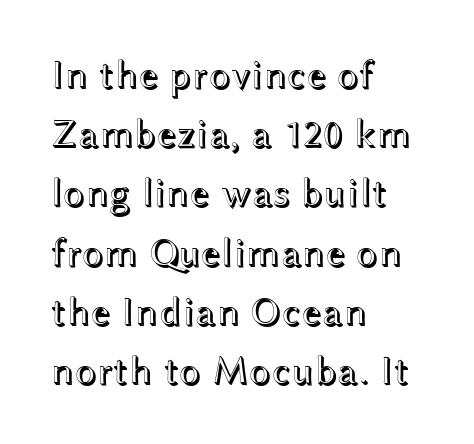
{"italic": "no", "width": "wide", "x_height": "medium", "monospaced": "no", "underline": "no", "align": "left", "line_spacing": "normal", "line_spacing_ratio": 1.48, "letter_spacing": "normal", "letter_spacing_em": 0.0, "glyph_px": 40}
